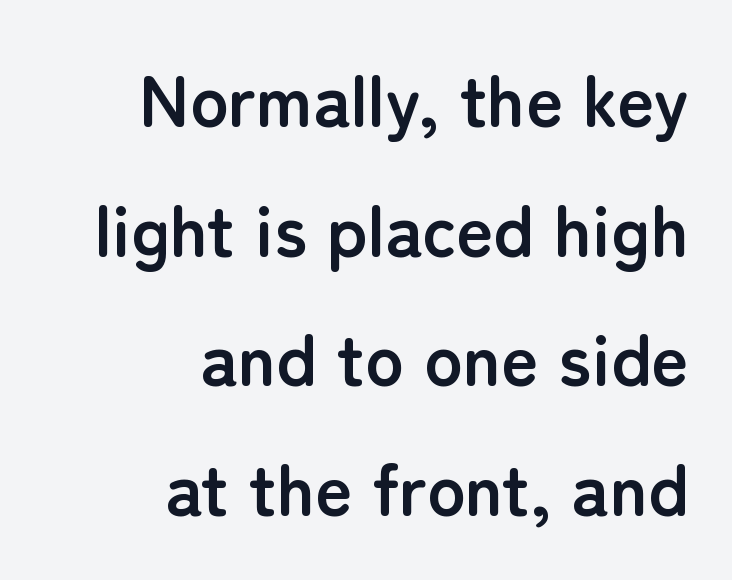
Q: Is the text bold? A: Yes.
Q: Is the text italic (slanted)? A: No, it is upright.
Q: Is the typeface a serif or a sans-serif typeface? A: Sans-serif.
Q: Is the text underlined? A: No.
Q: How is the paragraph aligned? A: Right-aligned.
Q: Is the spacing between letters normal or unusually wide? A: Normal.
Q: Width (condensed, normal, or wide)? A: Normal.
Q: Stroke contrast? A: Low.
Q: x-height? A: Medium.
Q: Monospaced? A: No.
